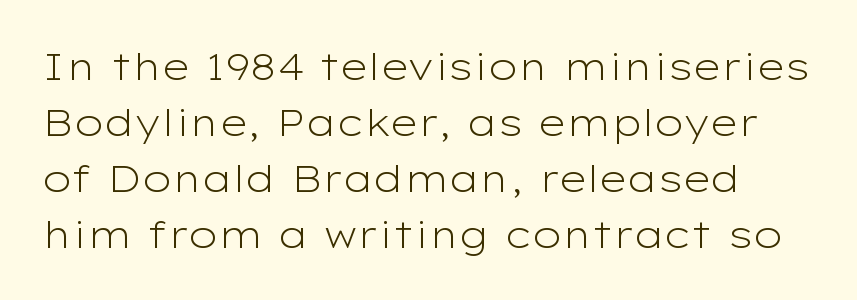
Descenders hang freely into open space. Do the characters align in a grid? No, the font is proportional. A typesetter would mark this as roman, not italic. A normal amount of white space separates one row of letters from the next. Each stroke keeps to a modest, everyday thickness or less.
